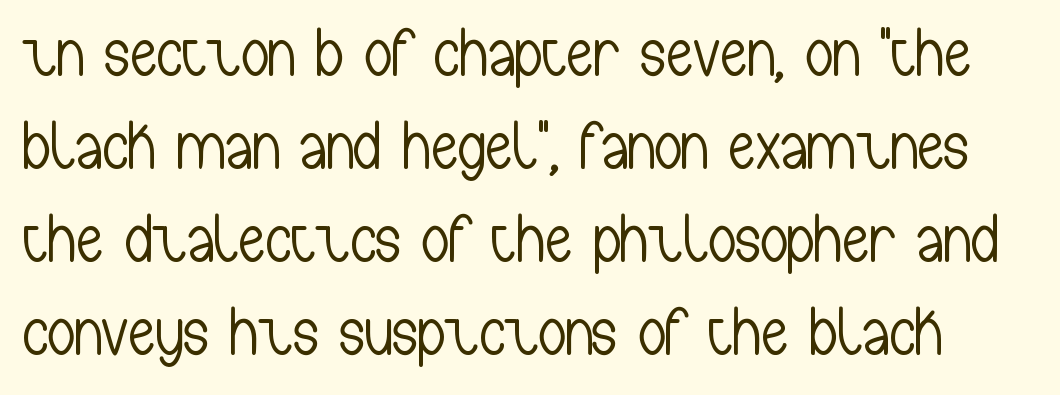
Each new line begins a customary step beneath the previous one. The zone under the glyphs is completely vacant. You could call the tracking neutral — neither tight nor loose. Ordinary non-slanted type is in use.
